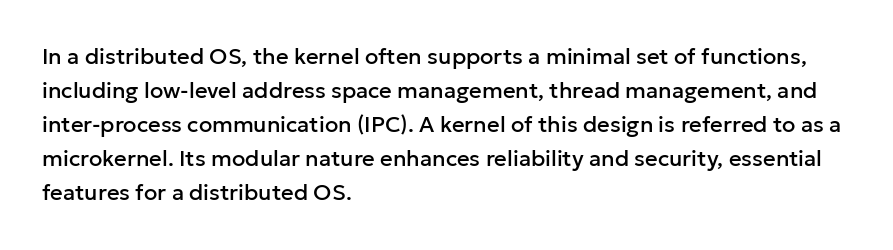
Q: Is the text italic (slanted)? A: No, it is upright.
Q: Is the text underlined? A: No.
Q: How is the paragraph aligned? A: Left-aligned.
Q: Is the spacing between letters normal or unusually wide? A: Normal.
Q: Is the spacing between lines tight, normal or loose? A: Normal.
